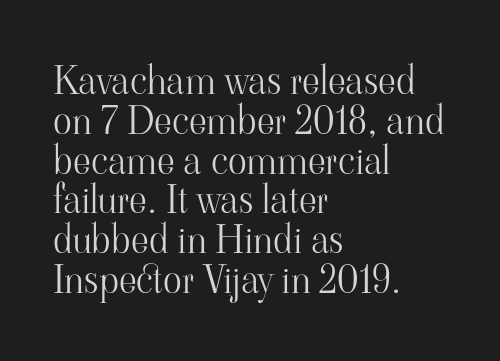
This sample has the flowing, uneven cadence of proportional lettering. This sample uses plain, unmodified letter spacing. The passage shown is not bold in any degree. Is there much room between lines? No — they nearly touch. Check under the words: just untouched page.
